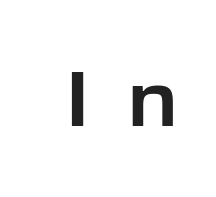
{"serif": "no", "italic": "no", "width": "normal", "stroke_contrast": "low", "x_height": "medium", "monospaced": "no", "underline": "no", "letter_spacing": "wide", "letter_spacing_em": 0.45, "glyph_px": 79}
